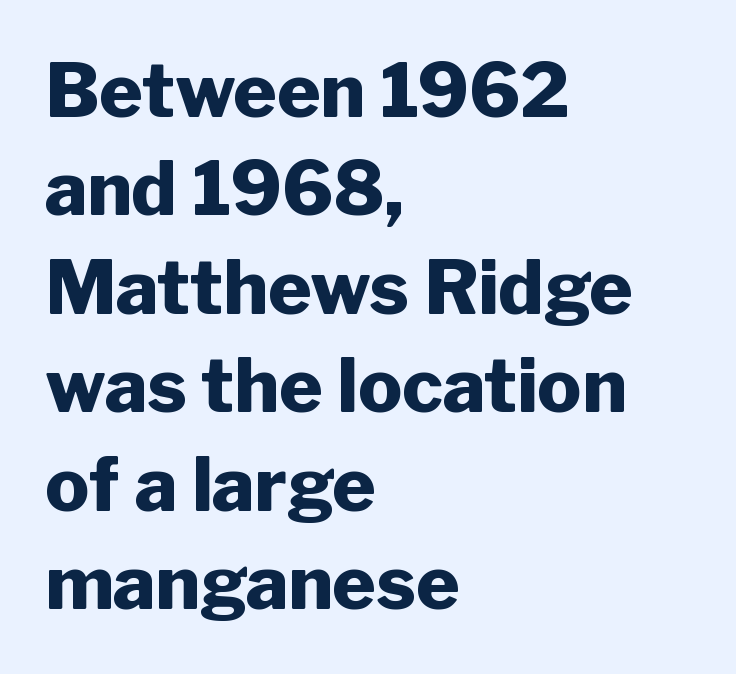
The image shows 74 px heavy sans-serif type, upright; set left-aligned, normal line spacing (1.33x), normal letter spacing, not underlined; low stroke contrast and a medium x-height.
